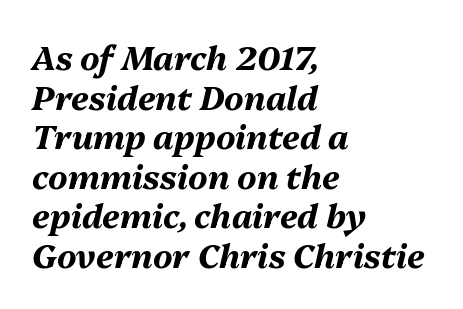
The image shows 33 px bold type, italic (leaning right); set left-aligned, line spacing 1.2x, normal letter spacing, not underlined; medium stroke contrast and a medium x-height.
